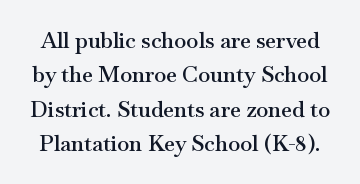
A roman cut, with each character standing at attention. In terms of weight, the rendering is demibold, just under bold. The tracking reads as untouched default to a designer's eye. Rows of type keep a routine distance in the vertical direction. No word sits above an underline.
